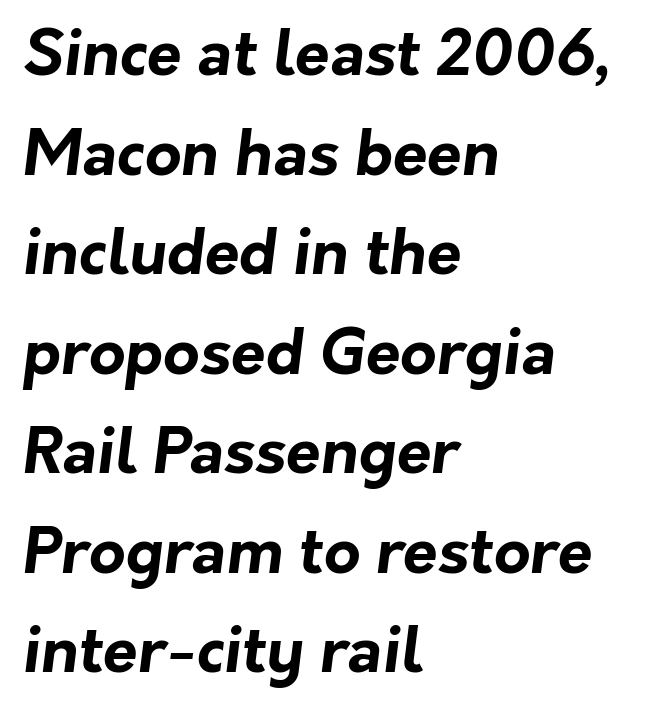
{"serif": "no", "bold": "yes", "weight": "bold", "width": "normal", "stroke_contrast": "low", "x_height": "medium", "monospaced": "no", "underline": "no", "align": "left", "line_spacing": "normal", "line_spacing_ratio": 1.58, "letter_spacing": "normal", "letter_spacing_em": 0.0, "glyph_px": 63}
